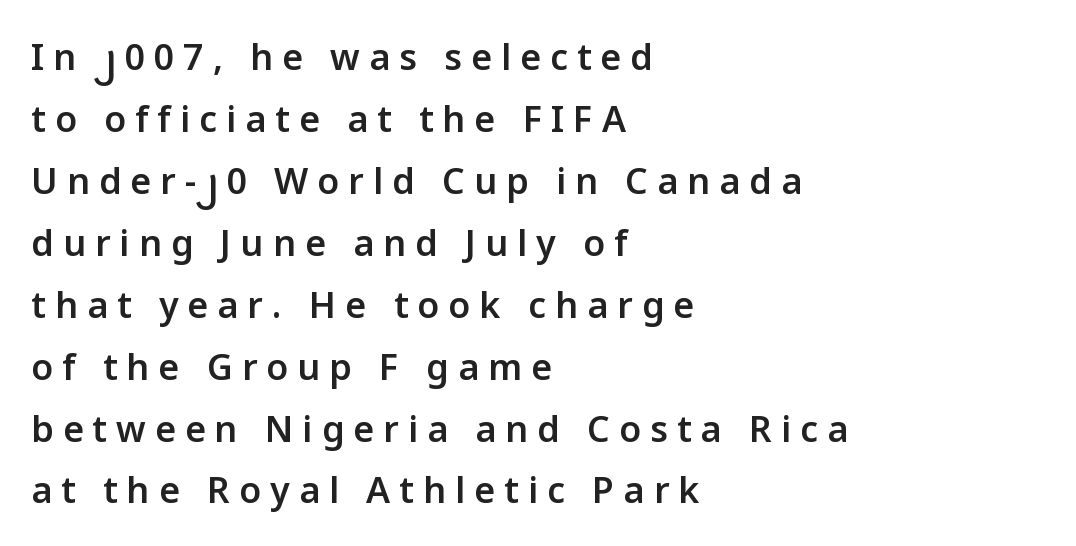
Q: Is the text bold? A: Semi-bold.
Q: Is the text italic (slanted)? A: No, it is upright.
Q: Is the typeface a serif or a sans-serif typeface? A: Sans-serif.
Q: Is the text underlined? A: No.
Q: How is the paragraph aligned? A: Left-aligned.
Q: Is the spacing between letters normal or unusually wide? A: Unusually wide.
Q: Width (condensed, normal, or wide)? A: Normal.
Q: Stroke contrast? A: Low.
Q: x-height? A: Medium.
Q: Monospaced? A: No.
